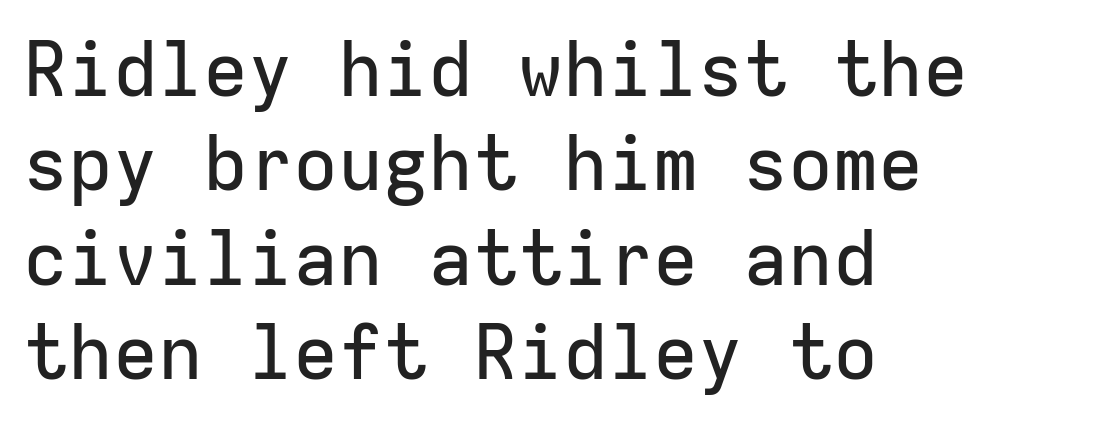
Posture: upright roman. Honestly, the row spacing looks completely unremarkable. Reading down the block, your eye returns to a fixed left position each line. No extra tracking has been applied to these lines.
